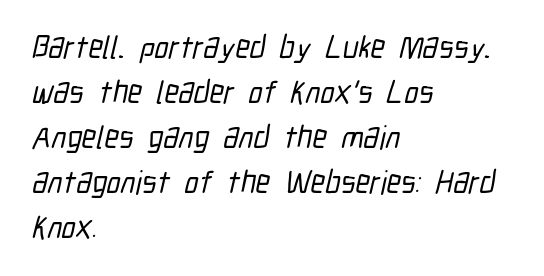
Interline gaps are of average width in this sample. Nope, no serifs anywhere on these letters. You could call the tracking neutral — neither tight nor loose. Caption: multi-line text, flush left, ragged right. Looks like regular typesetting: each glyph gets only the width it needs.
